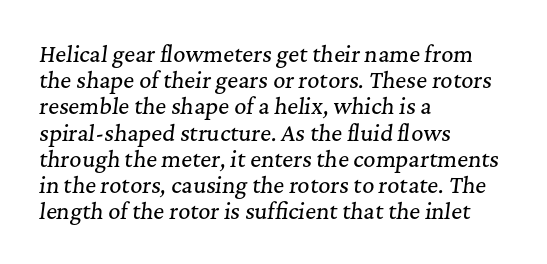
Q: Is the text italic (slanted)? A: Yes, it leans right by about 7 degrees.
Q: Is the text underlined? A: No.
Q: How is the paragraph aligned? A: Left-aligned.
Q: Is the spacing between letters normal or unusually wide? A: Normal.
Q: Is the spacing between lines tight, normal or loose? A: Normal.
